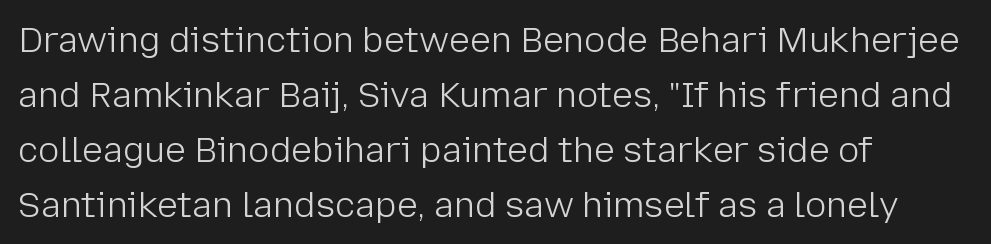
The characters display no serif detailing; their extremities are plain. Default kerning and tracking; the words read as compact shapes. The specimen reads as upright at a glance. The compositor pushed each line to the left boundary. Regarding leading, the lines here are spaced in the standard way. This reads as an unemphasized weight, regular at the heaviest.
